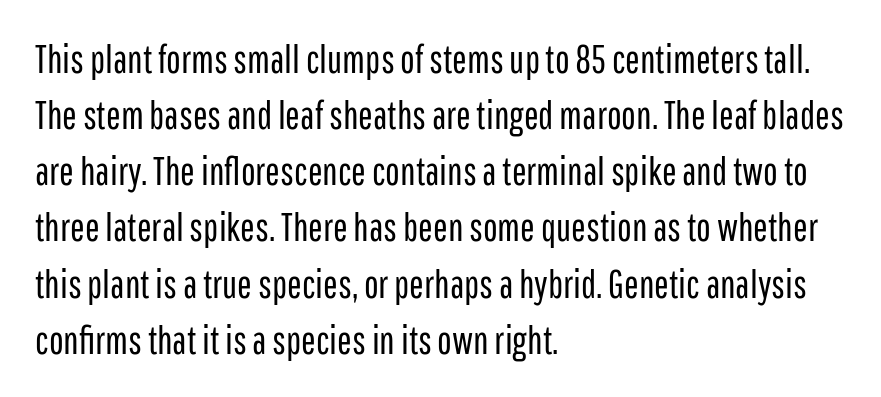
No extra ink here — the face is not bold. Which margin do the lines hug? The left one — the right edge is uneven. Anything drawn beneath the words? Only blank space. Students, observe: this is what conventionally led text looks like. The type is set solid horizontally, with unmodified tracking.
